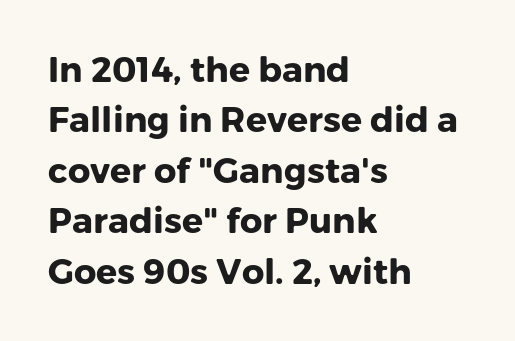
Anything drawn beneath the words? Only blank space. Nope, no serifs anywhere on these letters. This block has exactly the height ordinary leading produces. Each word holds together tightly as a unit, with standard inter-letter gaps. Unlike italic type, these characters show no tilt at all.
